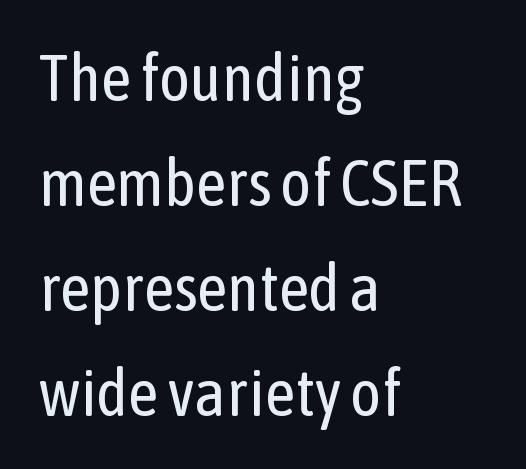
Q: Is the text bold? A: No.
Q: Is the text italic (slanted)? A: No, it is upright.
Q: Is the typeface a serif or a sans-serif typeface? A: Sans-serif.
Q: Is the text underlined? A: No.
Q: How is the paragraph aligned? A: Left-aligned.
Q: Is the spacing between letters normal or unusually wide? A: Normal.
Q: Is the spacing between lines tight, normal or loose? A: Normal.
Q: Width (condensed, normal, or wide)? A: Condensed.
Q: Stroke contrast? A: Low.
Q: x-height? A: Medium.
Q: Monospaced? A: No.
